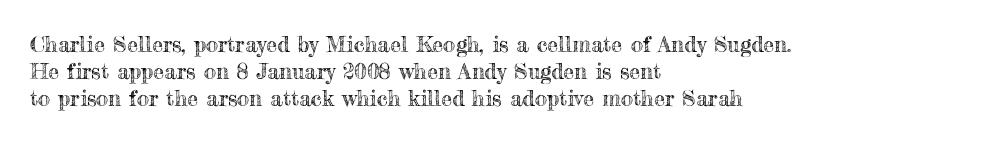
Q: Is the text italic (slanted)? A: No, it is upright.
Q: Is the text underlined? A: No.
Q: How is the paragraph aligned? A: Left-aligned.
Q: Is the spacing between letters normal or unusually wide? A: Normal.
